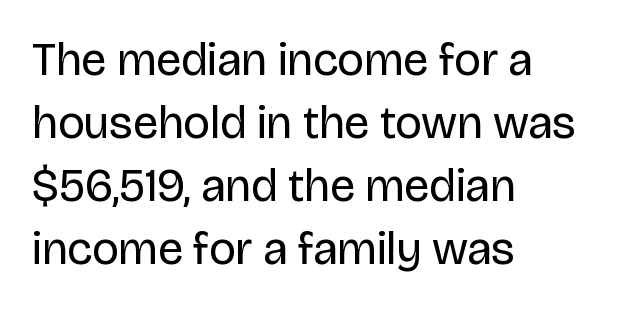
{"serif": "no", "italic": "no", "bold": "no", "weight": "regular", "width": "normal", "stroke_contrast": "low", "x_height": "large", "monospaced": "no", "underline": "no", "align": "left", "line_spacing": "normal", "line_spacing_ratio": 1.37, "letter_spacing": "normal", "letter_spacing_em": 0.0, "glyph_px": 46}
